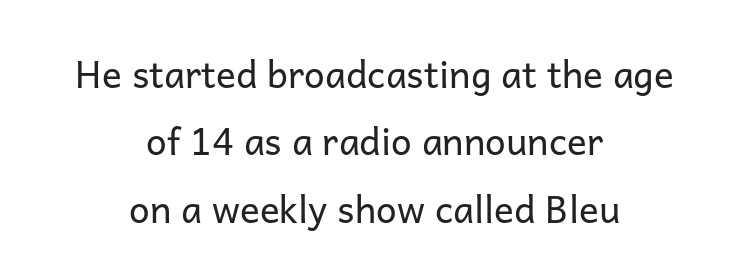
Q: Is the text bold? A: No.
Q: Is the text italic (slanted)? A: No, it is upright.
Q: Is the typeface a serif or a sans-serif typeface? A: Sans-serif.
Q: Is the text underlined? A: No.
Q: How is the paragraph aligned? A: Centered.
Q: Is the spacing between letters normal or unusually wide? A: Normal.
Q: Width (condensed, normal, or wide)? A: Normal.
Q: Stroke contrast? A: Low.
Q: x-height? A: Medium.
Q: Monospaced? A: No.
